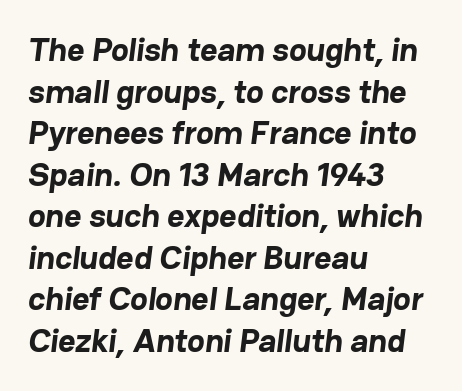
Q: Is the text bold? A: Yes.
Q: Is the typeface a serif or a sans-serif typeface? A: Sans-serif.
Q: Is the text underlined? A: No.
Q: How is the paragraph aligned? A: Left-aligned.
Q: Is the spacing between letters normal or unusually wide? A: Normal.
Q: Is the spacing between lines tight, normal or loose? A: Normal.
Q: Width (condensed, normal, or wide)? A: Normal.
Q: Stroke contrast? A: Low.
Q: x-height? A: Medium.
Q: Monospaced? A: No.
